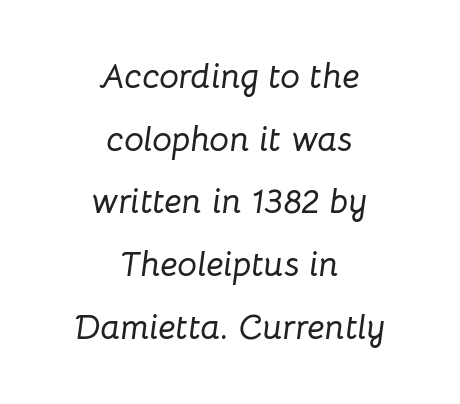
The image shows 35 px text type, italic (leaning right); set centered, line spacing 1.79x, normal letter spacing, not underlined; low stroke contrast and a medium x-height.
